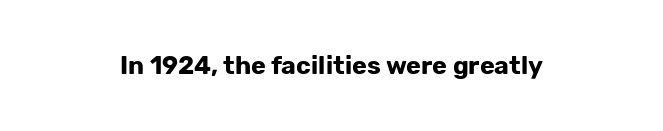
The image shows 25 px bold type, upright; set normal letter spacing, not underlined.
